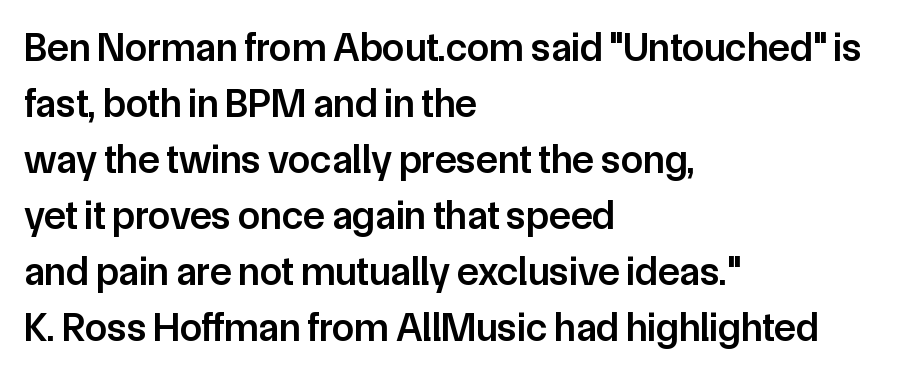
{"serif": "no", "italic": "no", "bold": "semi", "weight": "semibold", "width": "normal", "stroke_contrast": "low", "x_height": "medium", "monospaced": "no", "underline": "no", "align": "left", "line_spacing": "normal", "line_spacing_ratio": 1.4, "letter_spacing": "normal", "letter_spacing_em": 0.0, "glyph_px": 40}
